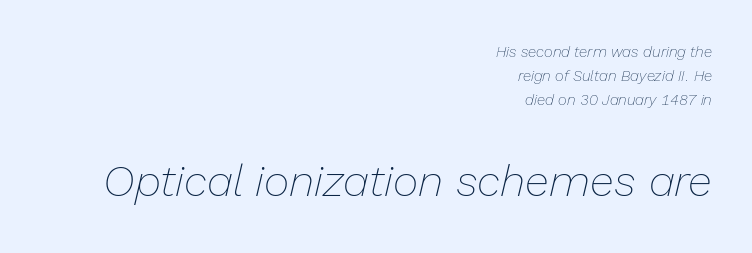
The image shows 44 px thin type, italic (leaning right); set right-aligned, normal line spacing (1.6x), normal letter spacing, not underlined; the second (bottom) block is 2.93x larger; low stroke contrast and a medium x-height.
